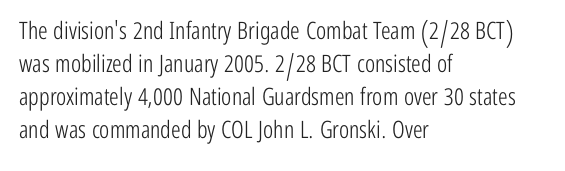
Q: Is the text bold? A: No.
Q: Is the text italic (slanted)? A: No, it is upright.
Q: Is the text underlined? A: No.
Q: How is the paragraph aligned? A: Left-aligned.
Q: Is the spacing between letters normal or unusually wide? A: Normal.
Q: Is the spacing between lines tight, normal or loose? A: Normal.
